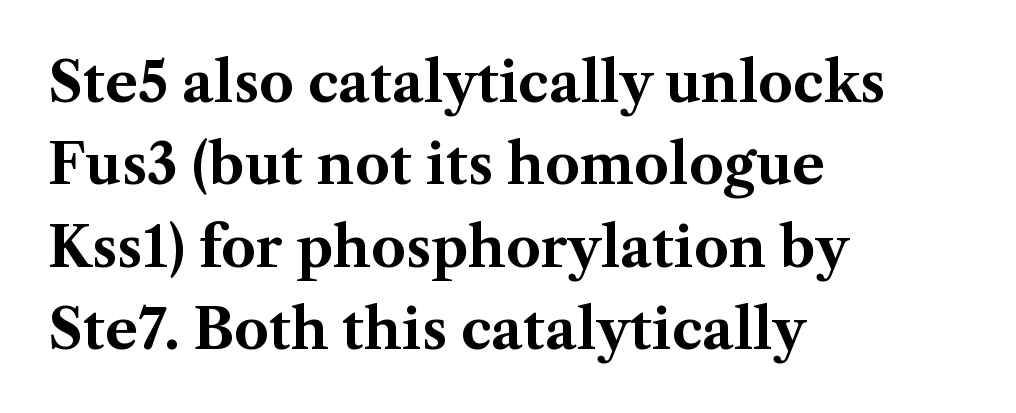
The font family rendered here belongs to the serif group. The area under the type is left untouched. Italic: no, the glyphs are upright roman. Each letter keeps its own natural width here, so spacing adapts to shape.
